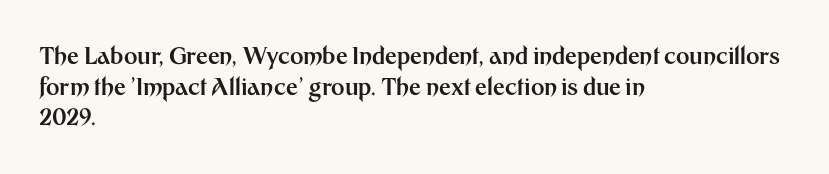
{"italic": "no", "bold": "yes", "underline": "no", "align": "left", "line_spacing": "normal", "line_spacing_ratio": 1.33, "letter_spacing": "normal", "letter_spacing_em": 0.0, "glyph_px": 23}
